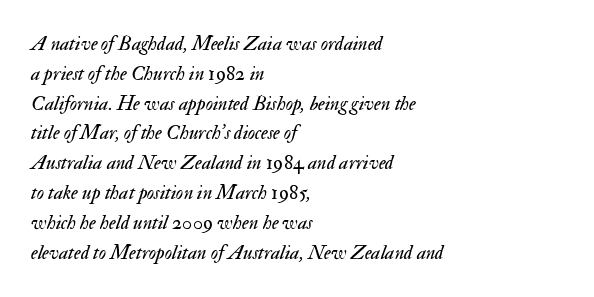
The image shows 20 px text type, italic (leaning right); set left-aligned, normal line spacing (1.49x), normal letter spacing, not underlined.
